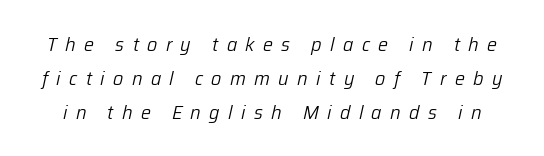
{"italic": "yes", "lean": "right", "slant_degrees": 12, "bold": "no", "underline": "no", "line_spacing": "normal", "line_spacing_ratio": 1.7, "letter_spacing": "wide", "letter_spacing_em": 0.42, "glyph_px": 20}
